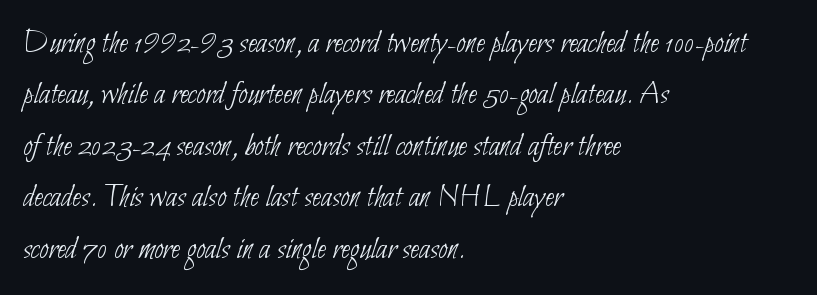
The image shows 33 px thin, condensed sans-serif type; set left-aligned, normal line spacing (1.56x), normal letter spacing, not underlined; low stroke contrast and a small x-height.
